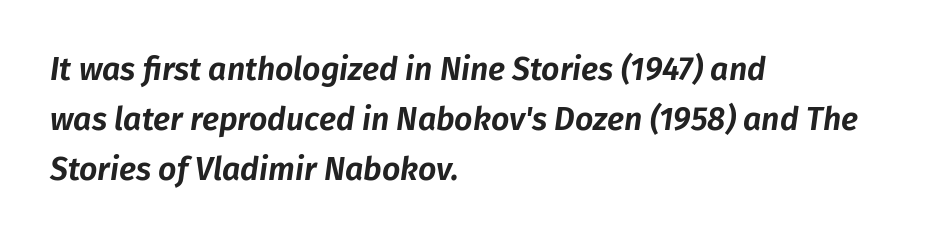
The image shows 32 px text type, italic (leaning right); set left-aligned, normal line spacing (1.57x), normal letter spacing, not underlined; low stroke contrast and a medium x-height.
